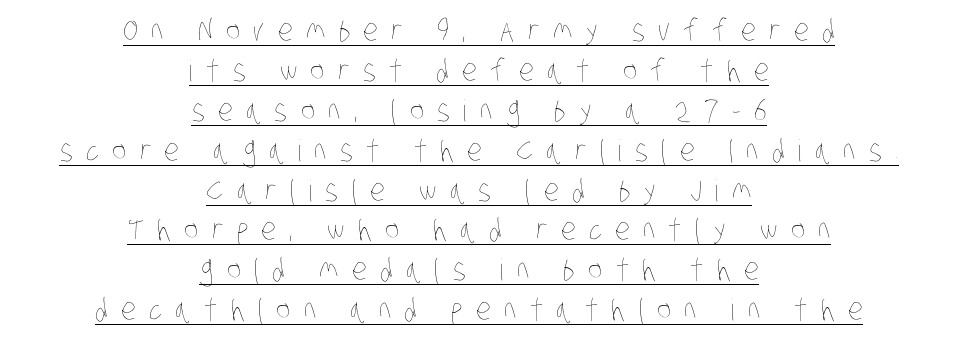
{"bold": "no", "weight": "thin", "width": "condensed", "stroke_contrast": "low", "x_height": "large", "monospaced": "no", "underline": "yes", "align": "center", "line_spacing": "normal", "line_spacing_ratio": 1.33, "letter_spacing": "wide", "letter_spacing_em": 0.44, "glyph_px": 30}
